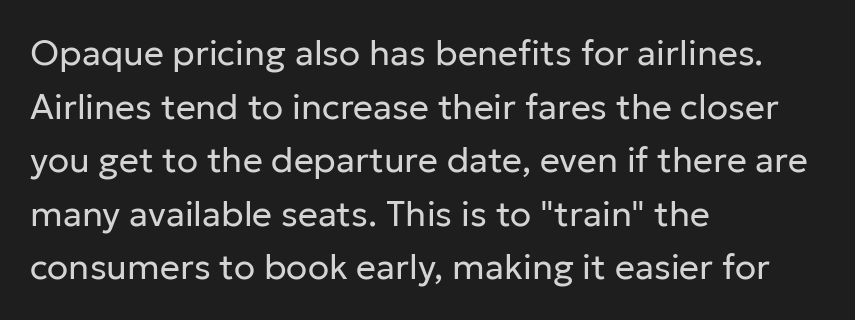
{"serif": "no", "italic": "no", "bold": "no", "weight": "regular", "width": "normal", "stroke_contrast": "low", "x_height": "medium", "monospaced": "no", "underline": "no", "align": "left", "line_spacing": "normal", "line_spacing_ratio": 1.53, "letter_spacing": "normal", "letter_spacing_em": 0.0, "glyph_px": 35}
